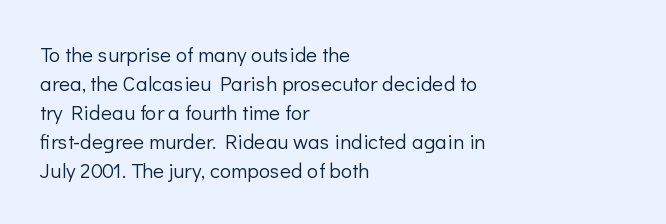
Letters rest on an invisible, unmarked baseline. Heaviness? Minimal to ordinary, like unemphasized prose. The rendering anchors every line to the left-hand side. The line-height multiplier appears to be the usual default.
